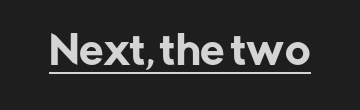
Q: Is the text italic (slanted)? A: No, it is upright.
Q: Is the typeface a serif or a sans-serif typeface? A: Sans-serif.
Q: Is the text underlined? A: Yes.
Q: Is the spacing between letters normal or unusually wide? A: Normal.
Q: Width (condensed, normal, or wide)? A: Normal.
Q: Stroke contrast? A: Low.
Q: x-height? A: Medium.
Q: Monospaced? A: No.
